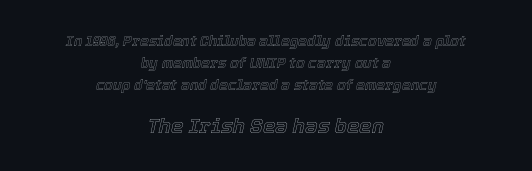
Q: Is the text italic (slanted)? A: Yes, it leans right by about 12 degrees.
Q: Is the text underlined? A: No.
Q: How is the paragraph aligned? A: Centered.
Q: Is the spacing between letters normal or unusually wide? A: Normal.
Q: Is the spacing between lines tight, normal or loose? A: Normal.
Q: Which block of text is set in a larger size, the first (top) or the second (bottom)? A: The second (bottom) one.
